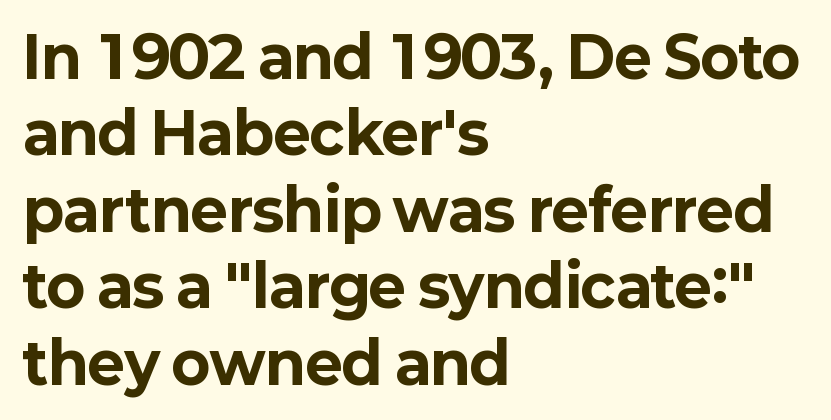
The image shows 57 px bold sans-serif type, upright; set left-aligned, normal line spacing (1.34x), normal letter spacing, not underlined; low stroke contrast and a medium x-height.
